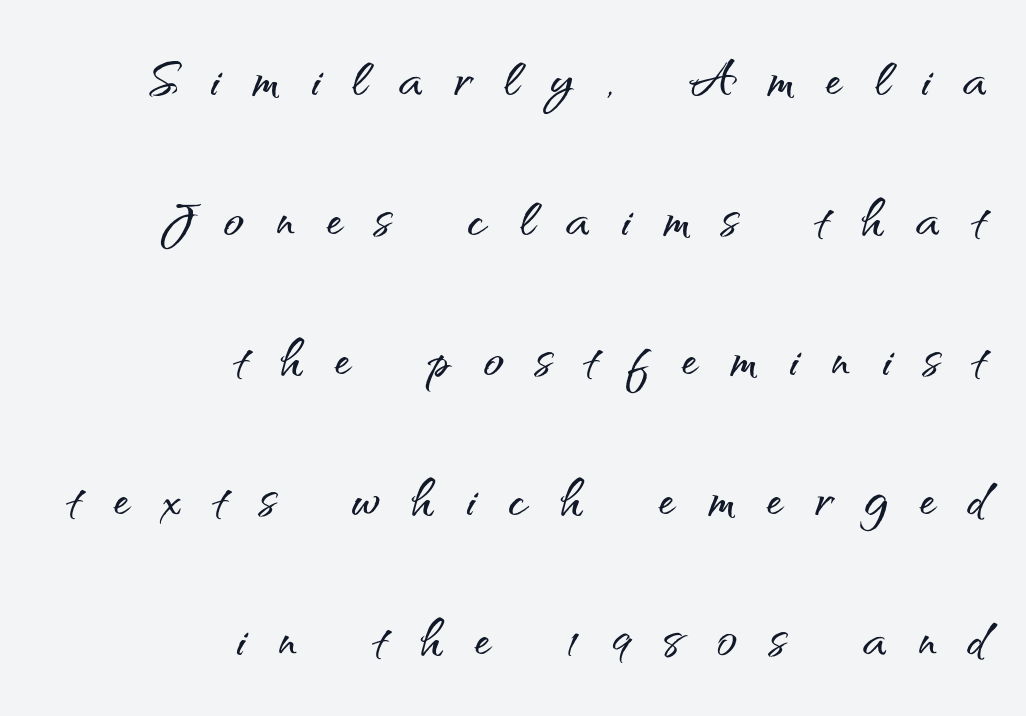
The image shows 67 px sans-serif type; set right-aligned, loose line spacing (2.09x), unusually wide letter spacing (+0.48 em), not underlined; medium stroke contrast and a small x-height.
